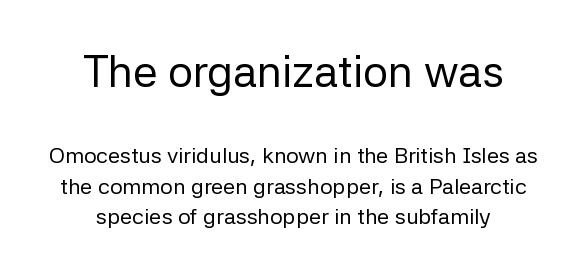
The image shows 44 px regular-weight sans-serif type, upright; set centered, normal line spacing (1.4x), normal letter spacing, not underlined; the first (top) block is 2.0x larger; low stroke contrast and a medium x-height.
